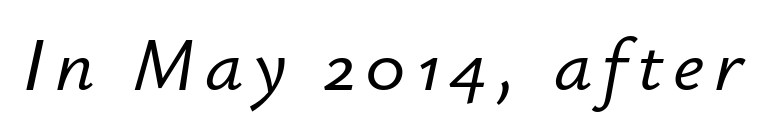
In terms of posture, this sample is oblique. Descender tails drop into unmarked territory. Spacing verdict: proportional, widths tailored to each character.
